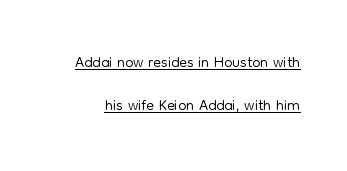
{"italic": "no", "bold": "no", "underline": "yes", "line_spacing_ratio": 1.85, "letter_spacing": "normal", "letter_spacing_em": 0.0, "glyph_px": 23}
